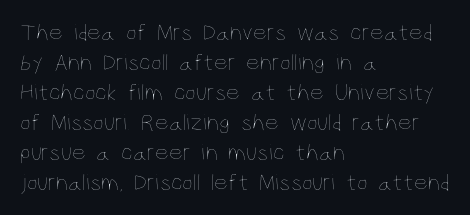
Honestly, there is no underline to notice here at all. The font's upright variant was chosen for this text. Horizontally, the lines are justified to the leading edge only. Bold? No — there's no thickening of the strokes.
